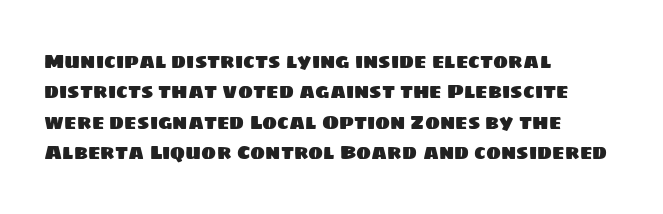
The letterforms sit shoulder to shoulder at normal distance. Regarding leading, the lines here are spaced in the standard way. The lines are quadded left. Beneath every word, the page is bare.
